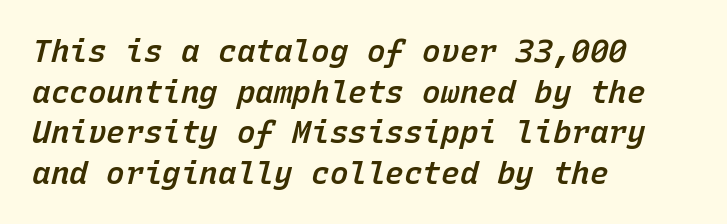
Q: Is the text bold? A: Semi-bold.
Q: Is the text italic (slanted)? A: Yes, it leans right by about 15 degrees.
Q: Is the text underlined? A: No.
Q: How is the paragraph aligned? A: Left-aligned.
Q: Is the spacing between letters normal or unusually wide? A: Normal.
Q: Is the spacing between lines tight, normal or loose? A: Normal.
Q: Width (condensed, normal, or wide)? A: Normal.
Q: Stroke contrast? A: Low.
Q: x-height? A: Medium.
Q: Monospaced? A: Yes.
